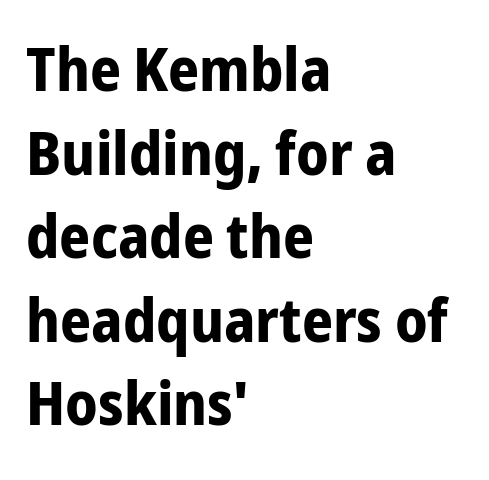
Q: Is the text bold? A: Yes.
Q: Is the text italic (slanted)? A: No, it is upright.
Q: Is the typeface a serif or a sans-serif typeface? A: Sans-serif.
Q: Is the text underlined? A: No.
Q: How is the paragraph aligned? A: Left-aligned.
Q: Is the spacing between letters normal or unusually wide? A: Normal.
Q: Is the spacing between lines tight, normal or loose? A: Normal.
Q: Width (condensed, normal, or wide)? A: Condensed.
Q: Stroke contrast? A: Low.
Q: x-height? A: Medium.
Q: Monospaced? A: No.
